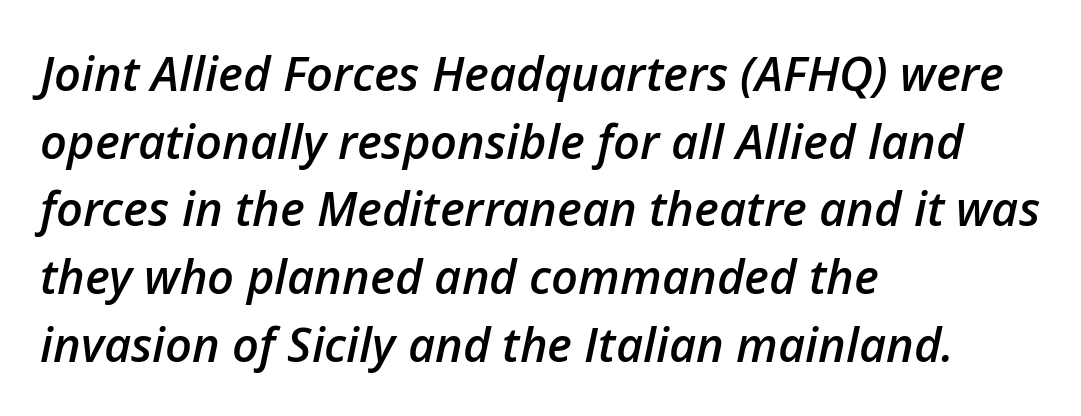
Italic: yes, the glyphs are oblique. Each letter keeps its own natural width here, so spacing adapts to shape. Each word holds together tightly as a unit, with standard inter-letter gaps. This sample keeps an unexceptional amount of space between lines. The specimen omits any rule beneath the text block's lines.
